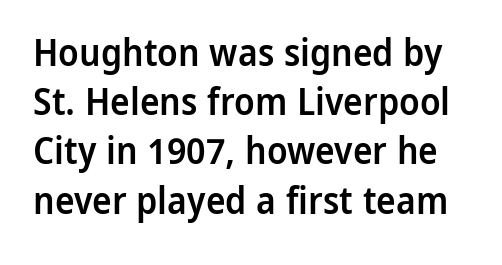
Q: Is the text bold? A: Semi-bold.
Q: Is the text italic (slanted)? A: No, it is upright.
Q: Is the typeface a serif or a sans-serif typeface? A: Sans-serif.
Q: Is the text underlined? A: No.
Q: Is the spacing between letters normal or unusually wide? A: Normal.
Q: Is the spacing between lines tight, normal or loose? A: Normal.
Q: Width (condensed, normal, or wide)? A: Normal.
Q: Stroke contrast? A: Low.
Q: x-height? A: Medium.
Q: Monospaced? A: No.
